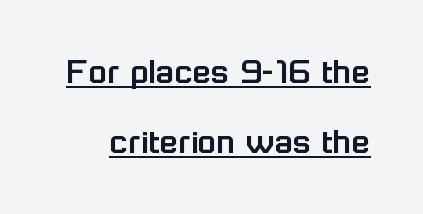
The image shows 38 px sans-serif type, upright; set line spacing 1.83x, normal letter spacing, underlined; low stroke contrast and a medium x-height.
